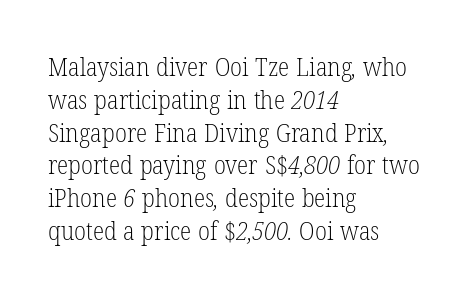
These glyphs show unthickened strokes, regular width or finer. Leading: standard. All the whitespace from short lines collects on the right. Observe the ordinary spacing: letters are neighbours, not strangers. Nobody drew a line under any word here.
